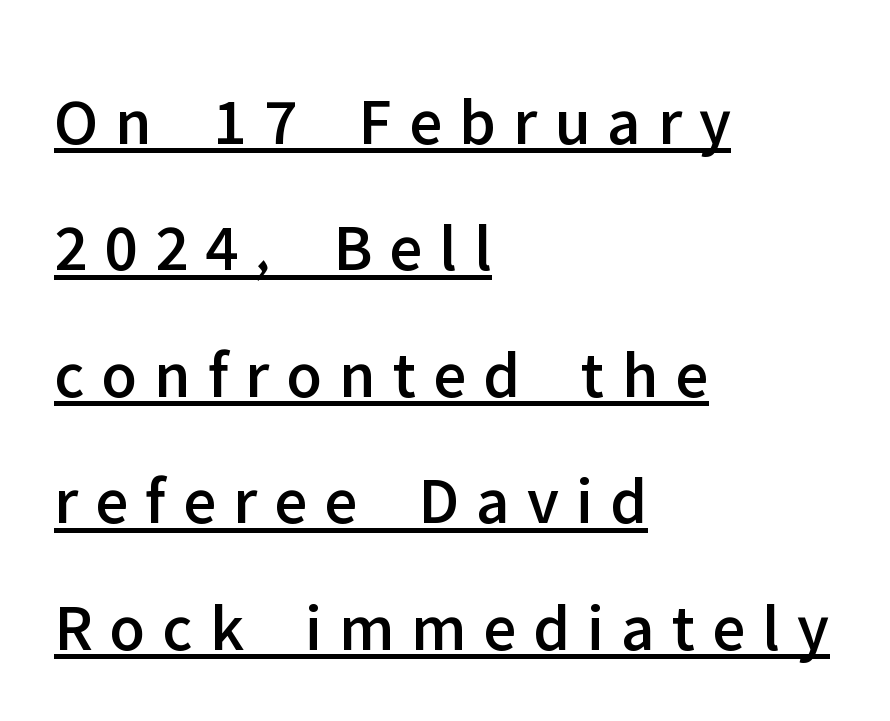
The lettering stays uniformly vertical, giving the passage a roman look. Characters follow at a spacing far wider than the type designer built in. Looks like regular typesetting: each glyph gets only the width it needs. Like a heading marked for emphasis, these lines bear an underscore.
